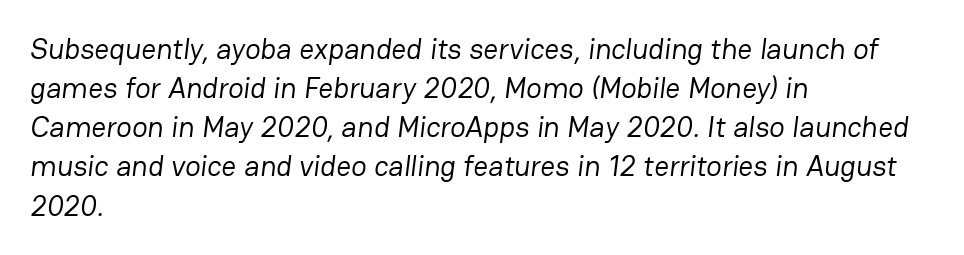
Q: Is the text bold? A: No.
Q: Is the typeface a serif or a sans-serif typeface? A: Sans-serif.
Q: Is the text underlined? A: No.
Q: How is the paragraph aligned? A: Left-aligned.
Q: Is the spacing between letters normal or unusually wide? A: Normal.
Q: Is the spacing between lines tight, normal or loose? A: Normal.
Q: Width (condensed, normal, or wide)? A: Normal.
Q: Stroke contrast? A: Low.
Q: x-height? A: Medium.
Q: Monospaced? A: No.
